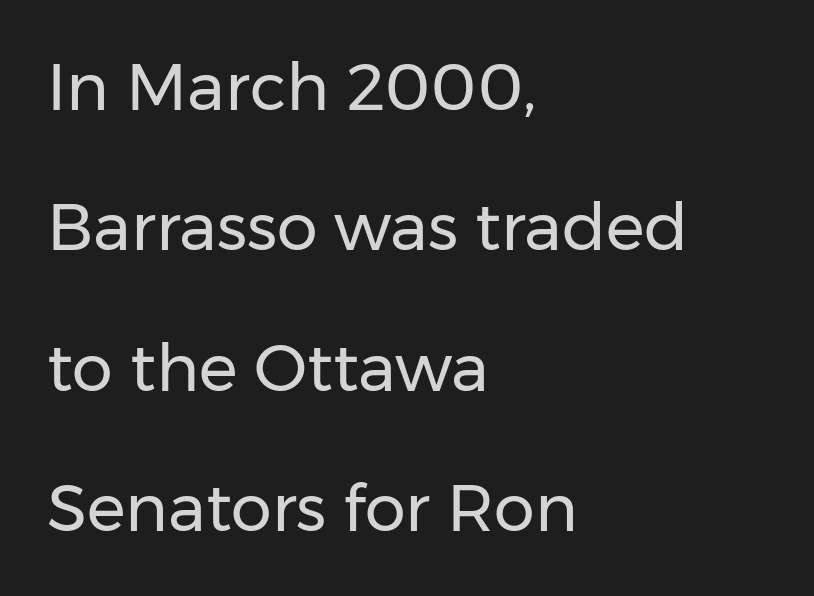
{"serif": "no", "italic": "no", "bold": "no", "weight": "regular", "width": "normal", "stroke_contrast": "low", "x_height": "medium", "monospaced": "no", "underline": "no", "align": "left", "line_spacing": "loose", "line_spacing_ratio": 2.16, "letter_spacing": "normal", "letter_spacing_em": 0.0, "glyph_px": 65}
